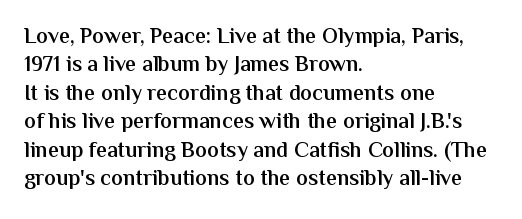
Q: Is the text bold? A: Semi-bold.
Q: Is the text italic (slanted)? A: No, it is upright.
Q: Is the text underlined? A: No.
Q: How is the paragraph aligned? A: Left-aligned.
Q: Is the spacing between letters normal or unusually wide? A: Normal.
Q: Is the spacing between lines tight, normal or loose? A: Normal.
